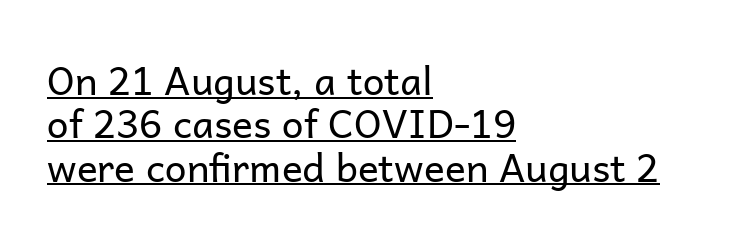
The image shows 39 px regular-weight sans-serif type, upright; set left-aligned, tight line spacing (1.11x), normal letter spacing, underlined; low stroke contrast and a medium x-height.
